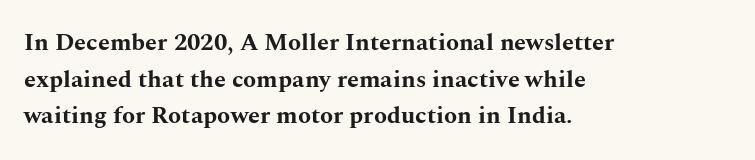
The image shows 24 px bold type, upright; set left-aligned, normal line spacing (1.53x), normal letter spacing, not underlined.
